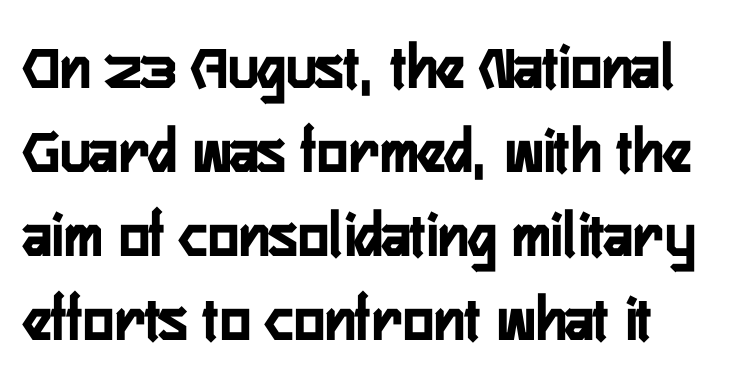
Clear beneath every line of the passage. Every row of glyphs begins at an identical x-position on the left. Do the characters align in a grid? No, the font is proportional. Nope, no serifs anywhere on these letters.
